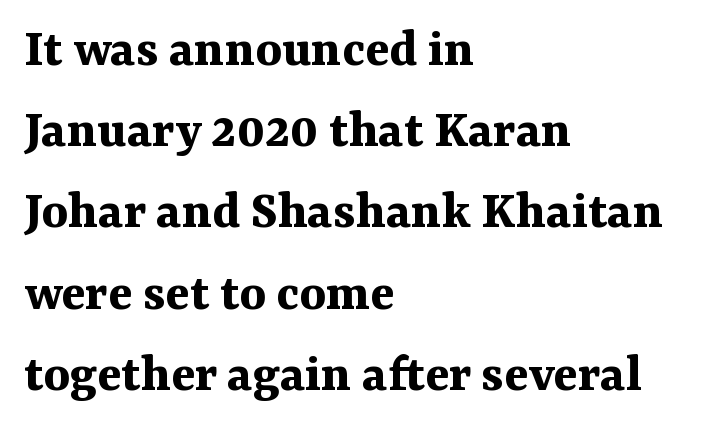
Q: Is the text bold? A: Yes.
Q: Is the text italic (slanted)? A: No, it is upright.
Q: Is the typeface a serif or a sans-serif typeface? A: Serif.
Q: Is the text underlined? A: No.
Q: How is the paragraph aligned? A: Left-aligned.
Q: Is the spacing between letters normal or unusually wide? A: Normal.
Q: Is the spacing between lines tight, normal or loose? A: Normal.
Q: Width (condensed, normal, or wide)? A: Normal.
Q: Stroke contrast? A: Medium.
Q: x-height? A: Medium.
Q: Monospaced? A: No.
